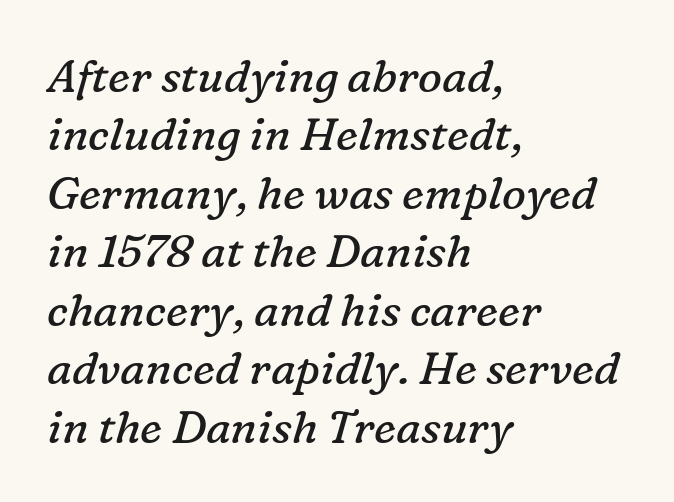
The image shows 45 px regular-weight serif type, italic (leaning right); set left-aligned, normal line spacing (1.3x), normal letter spacing, not underlined; low stroke contrast and a medium x-height.
